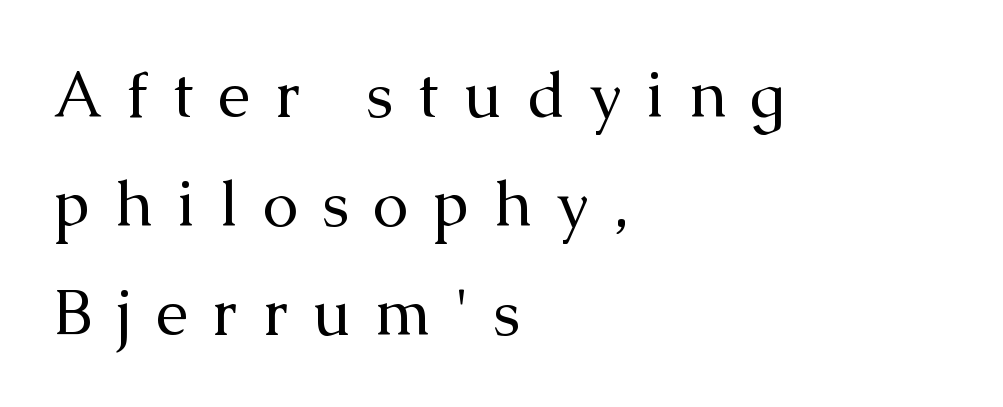
Q: Is the text bold? A: No.
Q: Is the text italic (slanted)? A: No, it is upright.
Q: Is the typeface a serif or a sans-serif typeface? A: Serif.
Q: Is the text underlined? A: No.
Q: How is the paragraph aligned? A: Left-aligned.
Q: Is the spacing between letters normal or unusually wide? A: Unusually wide.
Q: Is the spacing between lines tight, normal or loose? A: Normal.
Q: Width (condensed, normal, or wide)? A: Normal.
Q: Stroke contrast? A: Medium.
Q: x-height? A: Medium.
Q: Monospaced? A: No.
